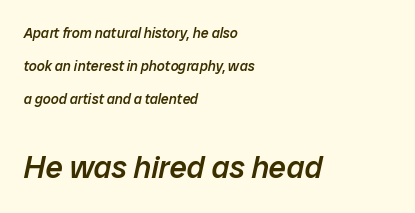
Slant detected: the letters are inclined. Type without underlining. The typesetting leans somewhat heavy: a semibold. The second block has been scaled up relative to the first. Character widths vary here, with narrow letters taking less room than wide ones.
